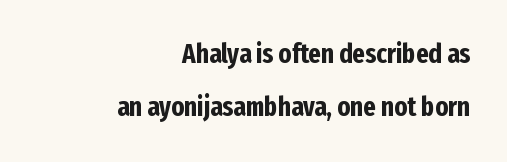
What's the leading like? Stretched, with rows far apart. Line endings align vertically; line beginnings do not. Each glyph is drawn with heavy, bold strokes. Descenders hang freely into open space. Students, note that the glyphs here touch the page at normal intervals.
